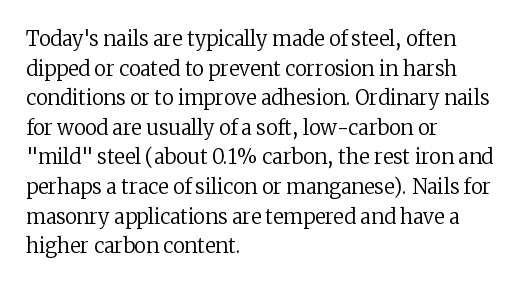
The image shows 20 px text type, upright; set left-aligned, normal line spacing (1.48x), normal letter spacing, not underlined.
